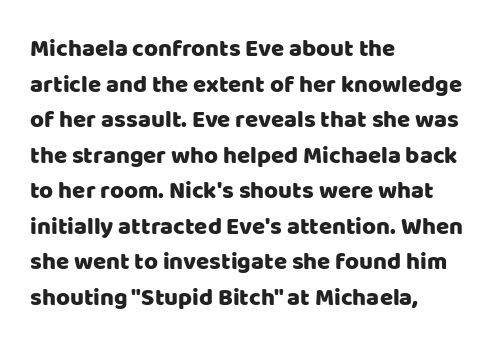
Q: Is the text italic (slanted)? A: No, it is upright.
Q: Is the text underlined? A: No.
Q: How is the paragraph aligned? A: Left-aligned.
Q: Is the spacing between letters normal or unusually wide? A: Normal.
Q: Is the spacing between lines tight, normal or loose? A: Normal.
